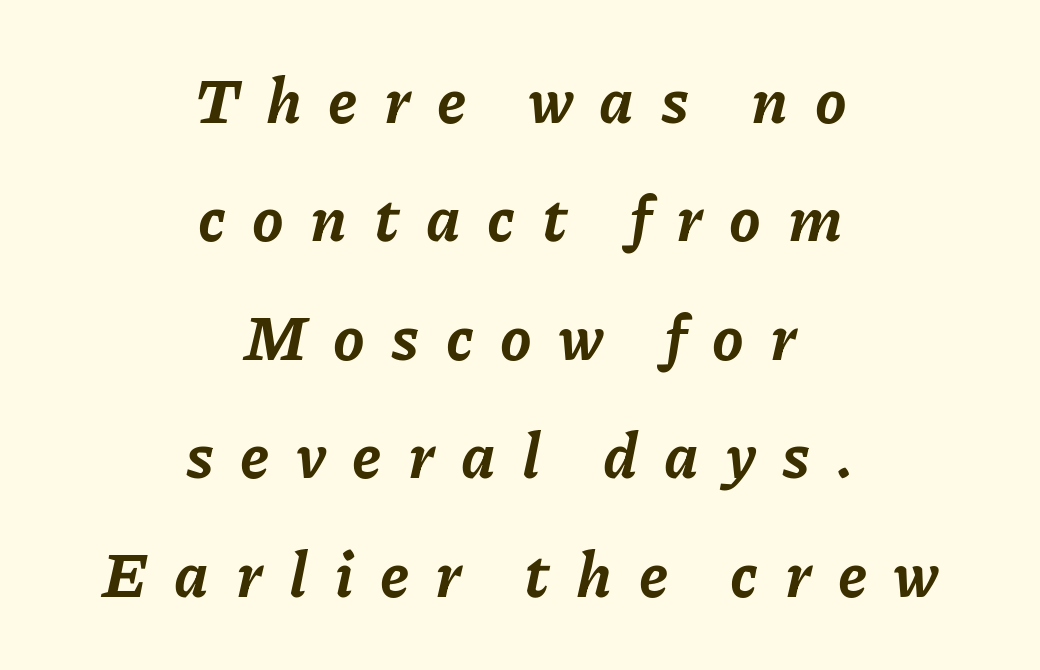
{"italic": "yes", "lean": "right", "slant_degrees": 11, "bold": "yes", "weight": "bold", "width": "normal", "stroke_contrast": "low", "x_height": "medium", "monospaced": "no", "underline": "no", "align": "center", "line_spacing_ratio": 1.88, "letter_spacing": "wide", "letter_spacing_em": 0.42, "glyph_px": 63}
